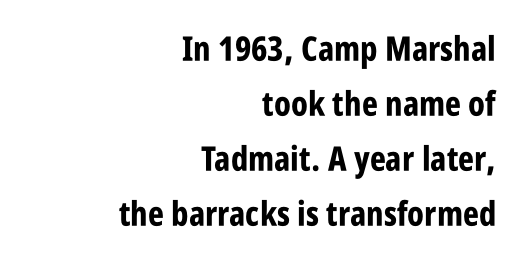
No extra tracking has been applied to these lines. The face used here has the dense, thick strokes of a bold. These lines sit exactly where default settings would place them. This sample is right-justified, so line beginnings fall wherever the words allow.
